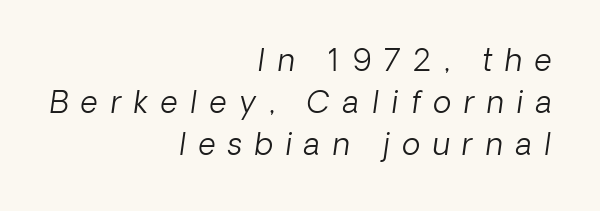
Q: Is the text bold? A: No.
Q: Is the typeface a serif or a sans-serif typeface? A: Sans-serif.
Q: Is the text underlined? A: No.
Q: How is the paragraph aligned? A: Right-aligned.
Q: Is the spacing between letters normal or unusually wide? A: Unusually wide.
Q: Is the spacing between lines tight, normal or loose? A: Normal.
Q: Width (condensed, normal, or wide)? A: Normal.
Q: Stroke contrast? A: Low.
Q: x-height? A: Medium.
Q: Monospaced? A: No.
